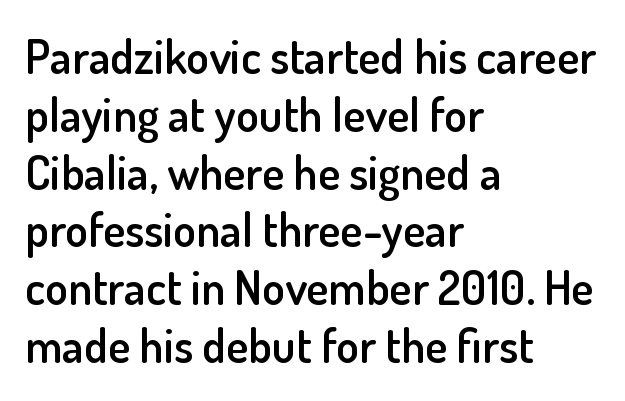
In CSS terms this would be text-align: left. What weight is shown? A semibold, between regular and bold. Character widths vary here, with narrow letters taking less room than wide ones. Glyph-to-glyph distance matches everyday printed text.
